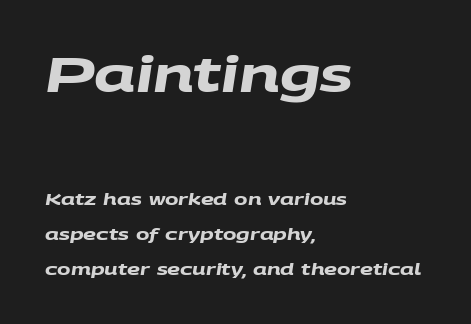
Q: Is the text bold? A: Yes.
Q: Is the typeface a serif or a sans-serif typeface? A: Sans-serif.
Q: Is the text underlined? A: No.
Q: How is the paragraph aligned? A: Left-aligned.
Q: Is the spacing between letters normal or unusually wide? A: Normal.
Q: Is the spacing between lines tight, normal or loose? A: Loose.
Q: Which block of text is set in a larger size, the first (top) or the second (bottom)? A: The first (top) one.
Q: Width (condensed, normal, or wide)? A: Wide.
Q: Stroke contrast? A: Medium.
Q: x-height? A: Large.
Q: Monospaced? A: No.
